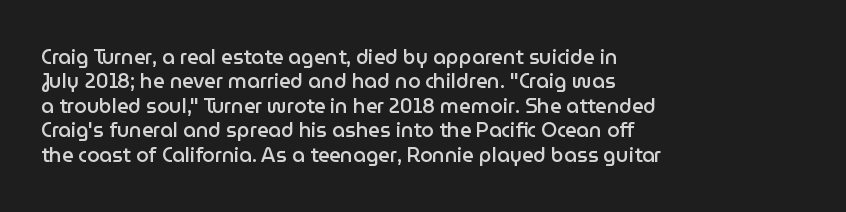
The image shows 20 px text type, upright; set left-aligned, line spacing 1.22x, normal letter spacing, not underlined.
